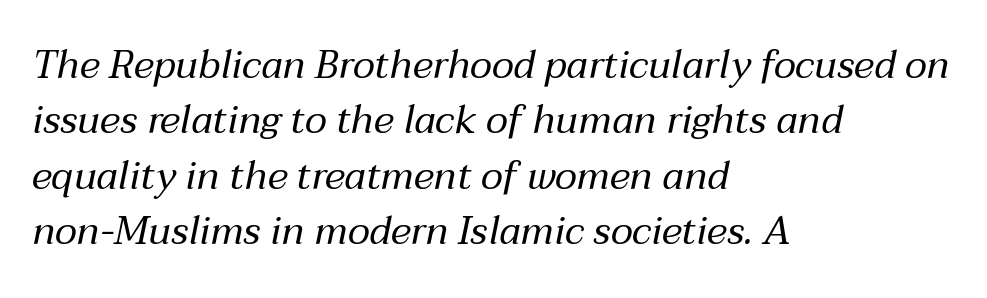
The image shows 39 px regular-weight type, italic (leaning right); set left-aligned, normal line spacing (1.42x), normal letter spacing, not underlined; medium stroke contrast and a medium x-height.
